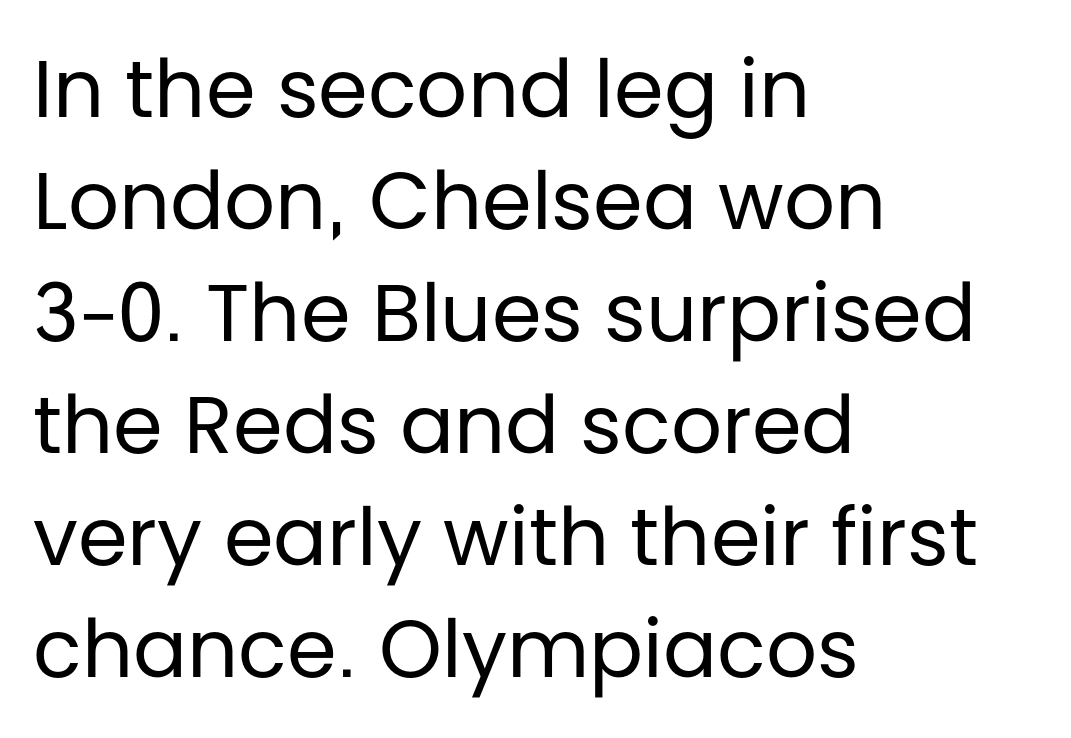
{"serif": "no", "italic": "no", "bold": "no", "weight": "regular", "width": "normal", "stroke_contrast": "low", "x_height": "large", "monospaced": "no", "underline": "no", "align": "left", "line_spacing": "normal", "line_spacing_ratio": 1.4, "letter_spacing": "normal", "letter_spacing_em": 0.0, "glyph_px": 80}
